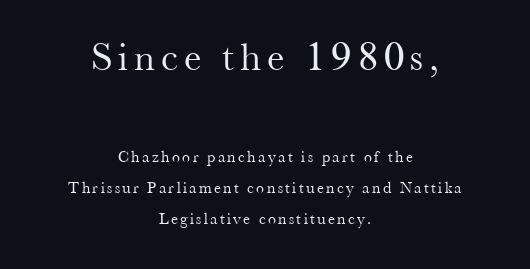
This sample is center-justified, so both line endings float freely. Type style note: has serifs. Compared with typical paragraphs, the rows here are farther apart. The letters advance in unequal steps, a hallmark of proportional type. The axis of the letterforms is exactly vertical.
